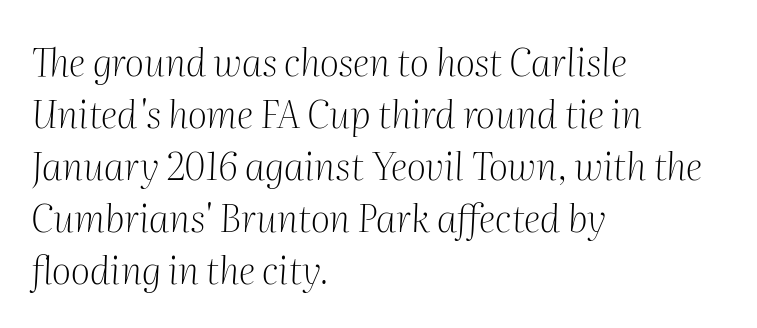
These lines stack with their left ends in a neat column. The letters advance in unequal steps, a hallmark of proportional type. A typesetter would mark this as italic. This sample uses a serif face.
